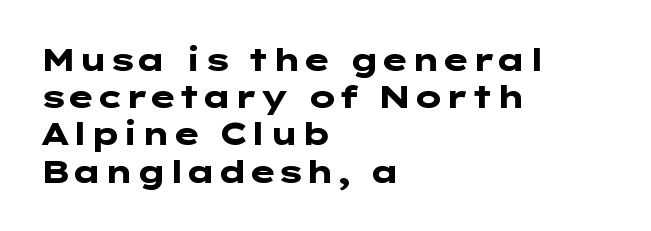
Q: Is the text bold? A: Yes.
Q: Is the text italic (slanted)? A: No, it is upright.
Q: Is the typeface a serif or a sans-serif typeface? A: Sans-serif.
Q: Is the text underlined? A: No.
Q: How is the paragraph aligned? A: Left-aligned.
Q: Is the spacing between letters normal or unusually wide? A: Normal.
Q: Width (condensed, normal, or wide)? A: Wide.
Q: Stroke contrast? A: Low.
Q: x-height? A: Medium.
